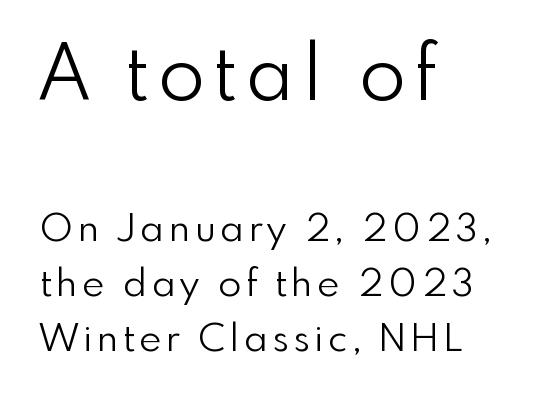
{"serif": "no", "italic": "no", "bold": "no", "weight": "light", "width": "normal", "x_height": "small", "monospaced": "no", "underline": "no", "align": "left", "line_spacing": "normal", "line_spacing_ratio": 1.45, "larger_block": "first", "size_ratio": 2.0, "glyph_px": 76}
